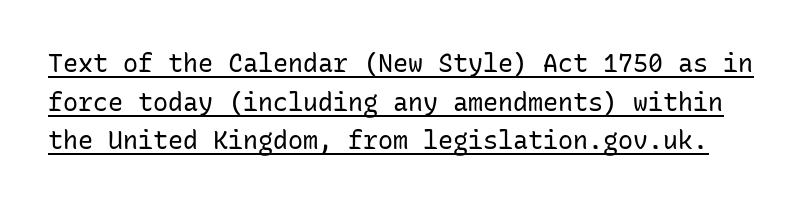
{"italic": "no", "bold": "no", "underline": "yes", "line_spacing": "normal", "line_spacing_ratio": 1.55, "letter_spacing": "normal", "letter_spacing_em": 0.0, "glyph_px": 25}
